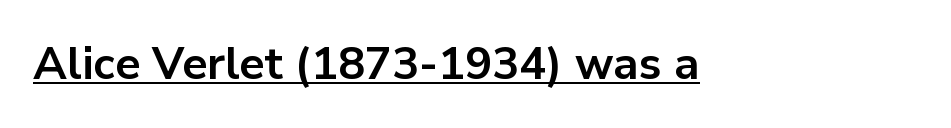
The characters display no serif detailing; their extremities are plain. Each line of the rendering has a horizontal stroke beneath the glyphs. Proportional: the letters do not fall into vertical columns. The rendering keeps characters at their native spacing.
